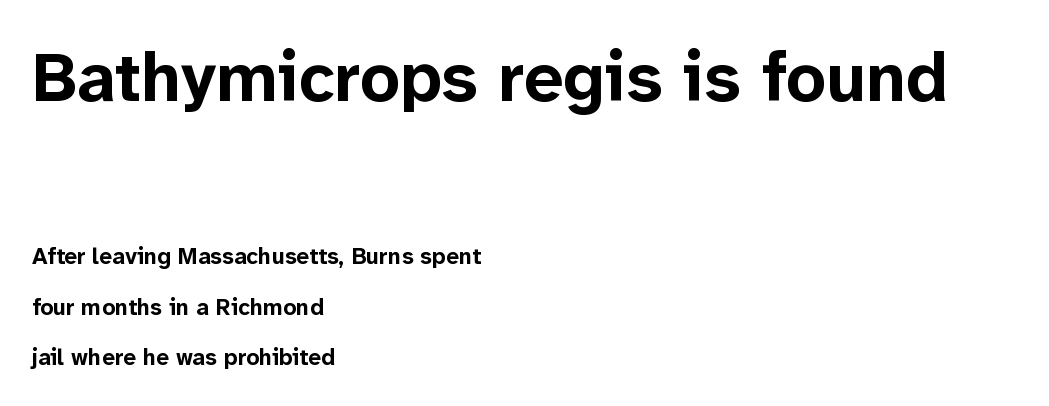
Q: Is the text bold? A: Yes.
Q: Is the text italic (slanted)? A: No, it is upright.
Q: Is the typeface a serif or a sans-serif typeface? A: Sans-serif.
Q: Is the text underlined? A: No.
Q: How is the paragraph aligned? A: Left-aligned.
Q: Is the spacing between letters normal or unusually wide? A: Normal.
Q: Is the spacing between lines tight, normal or loose? A: Loose.
Q: Which block of text is set in a larger size, the first (top) or the second (bottom)? A: The first (top) one.
Q: Width (condensed, normal, or wide)? A: Normal.
Q: Stroke contrast? A: Low.
Q: x-height? A: Medium.
Q: Monospaced? A: No.
